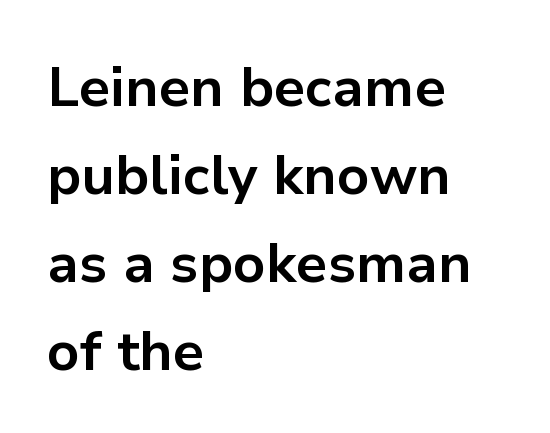
{"serif": "no", "italic": "no", "bold": "yes", "weight": "bold", "width": "normal", "stroke_contrast": "low", "x_height": "medium", "monospaced": "no", "underline": "no", "align": "left", "line_spacing": "normal", "line_spacing_ratio": 1.6, "letter_spacing": "normal", "letter_spacing_em": 0.0, "glyph_px": 55}
